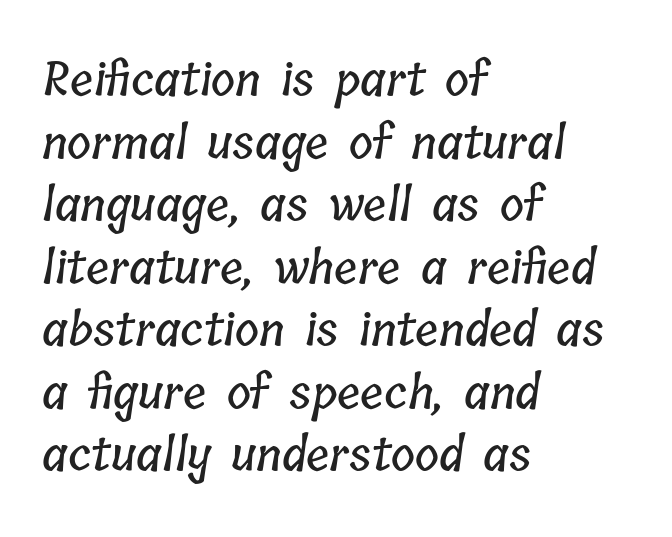
The image shows 46 px condensed type; set left-aligned, normal line spacing (1.36x), normal letter spacing, not underlined; low stroke contrast and a medium x-height.
